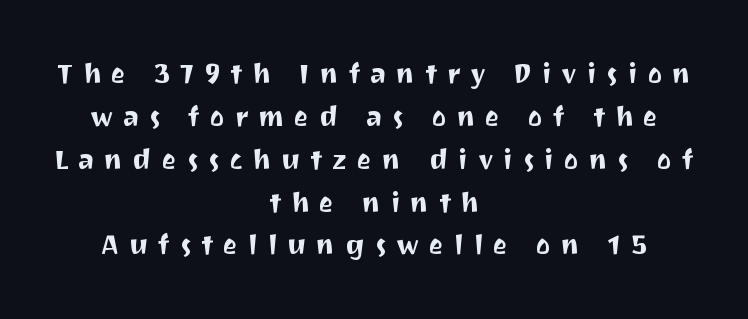
The image shows 28 px sans-serif type, upright; set centered, normal line spacing (1.53x), unusually wide letter spacing (+0.35 em), not underlined; medium stroke contrast and a medium x-height.
